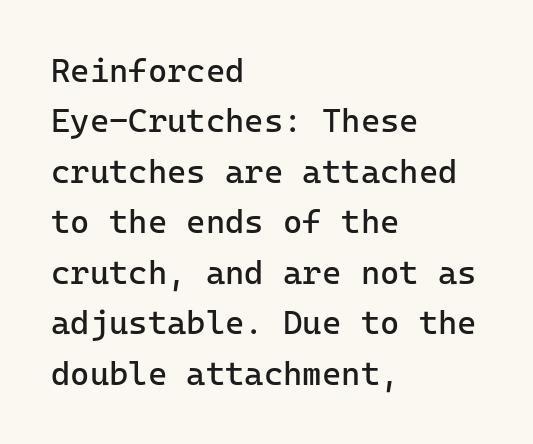
{"serif": "no", "italic": "no", "bold": "no", "weight": "regular", "width": "normal", "stroke_contrast": "low", "x_height": "medium", "monospaced": "yes", "underline": "no", "align": "left", "line_spacing": "normal", "line_spacing_ratio": 1.53, "letter_spacing": "normal", "letter_spacing_em": 0.0, "glyph_px": 33}
